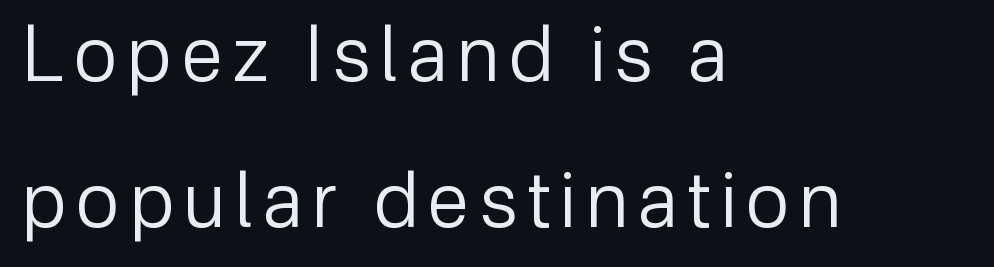
The image shows 76 px regular-weight sans-serif type, upright; set left-aligned, loose line spacing (1.92x), not underlined; low stroke contrast and a medium x-height.
